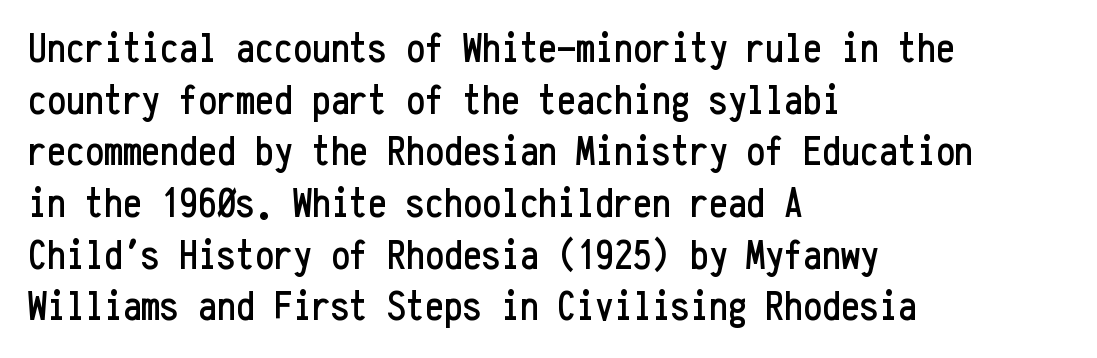
Q: Is the text italic (slanted)? A: No, it is upright.
Q: Is the typeface a serif or a sans-serif typeface? A: Sans-serif.
Q: Is the text underlined? A: No.
Q: How is the paragraph aligned? A: Left-aligned.
Q: Is the spacing between letters normal or unusually wide? A: Normal.
Q: Width (condensed, normal, or wide)? A: Condensed.
Q: Stroke contrast? A: Low.
Q: x-height? A: Medium.
Q: Monospaced? A: Yes.
